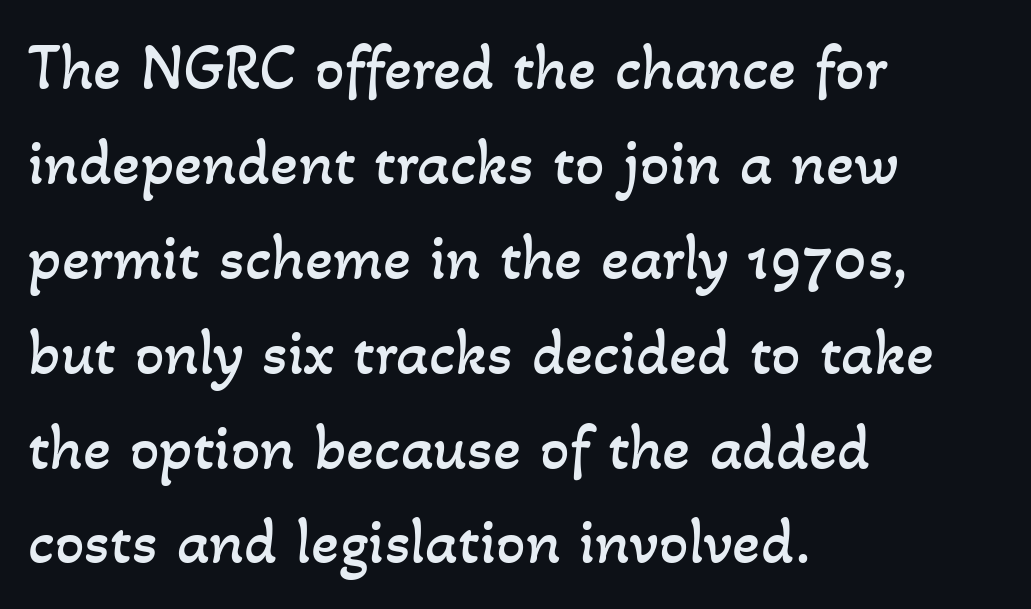
Typeset ragged right — the left edge is the straight one. Is there much room between lines? A standard amount, neither cramped nor airy. Spacing verdict: proportional, widths tailored to each character. Honestly, there is no underline to notice here at all. Nobody touched the tracking dial on this one.
